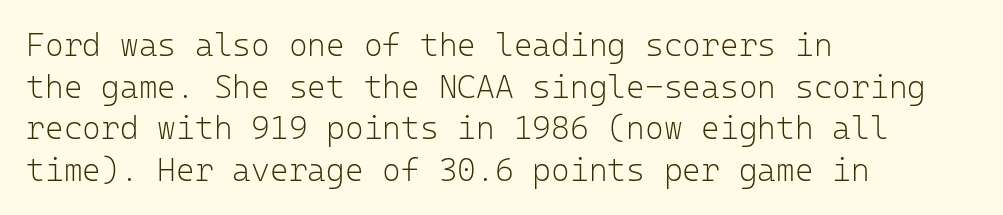
The image shows 32 px light sans-serif type, upright, monospaced; set left-aligned, normal line spacing (1.3x), normal letter spacing, not underlined; low stroke contrast and a medium x-height.
